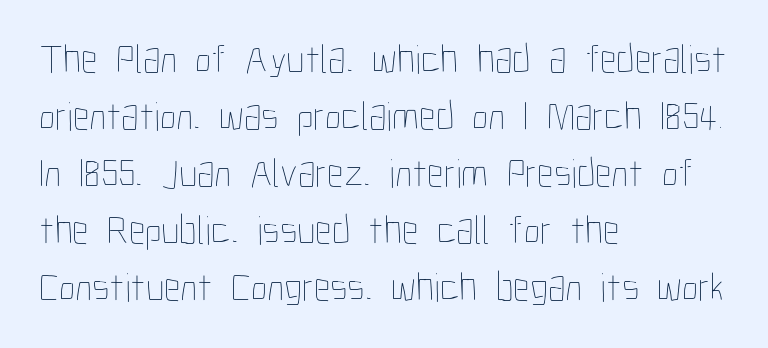
A typesetter would call this proportional, since set widths differ per character. Ascenders rise straight up at ninety degrees. Any mark beneath the type? The region is blank. Interline gaps are of average width in this sample. Stroke mass is kept to a normal reading level or below.
